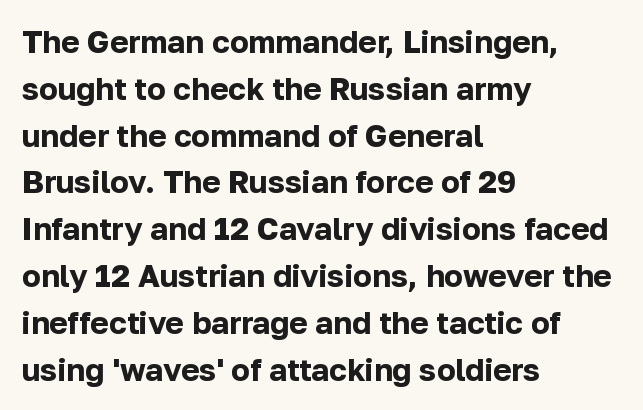
The characters look thick and weighty, a clear bold. Quick note: underline off. The text block is weighted toward the left margin, trailing off unevenly rightward. You can tell it's not italic because the verticals are truly vertical.
